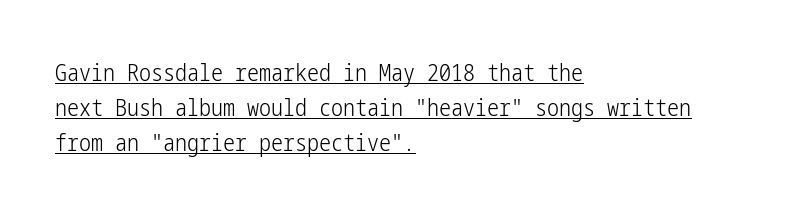
This sample uses plain, unmodified letter spacing. The block of text has a typical density, with ordinary space between rows. The face used here appears with an underline applied. Line starts are locked; line ends wander. Quick note: not italic, upright. No heavy texture on the line: the type isn't bold.
